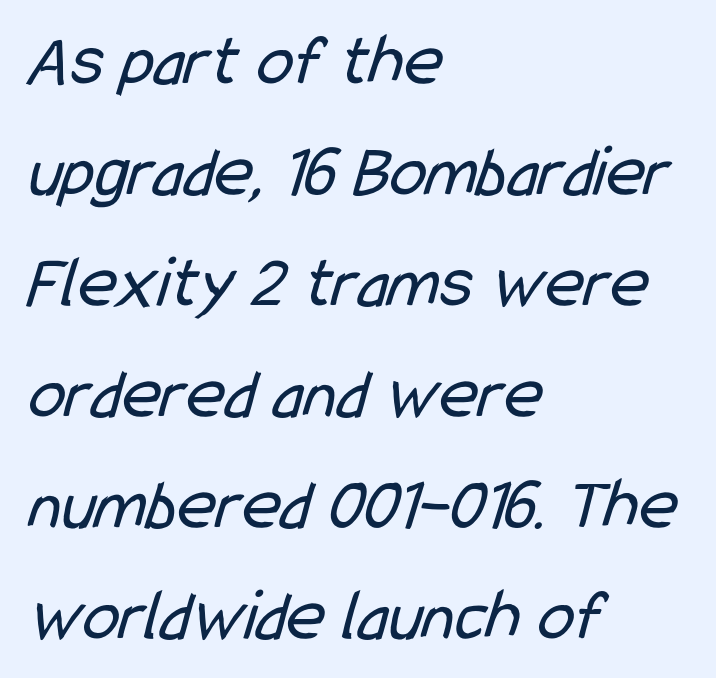
Q: Is the text bold? A: No.
Q: Is the typeface a serif or a sans-serif typeface? A: Sans-serif.
Q: Is the text underlined? A: No.
Q: How is the paragraph aligned? A: Left-aligned.
Q: Is the spacing between letters normal or unusually wide? A: Normal.
Q: Is the spacing between lines tight, normal or loose? A: Normal.
Q: Width (condensed, normal, or wide)? A: Condensed.
Q: Stroke contrast? A: Low.
Q: x-height? A: Medium.
Q: Monospaced? A: No.
